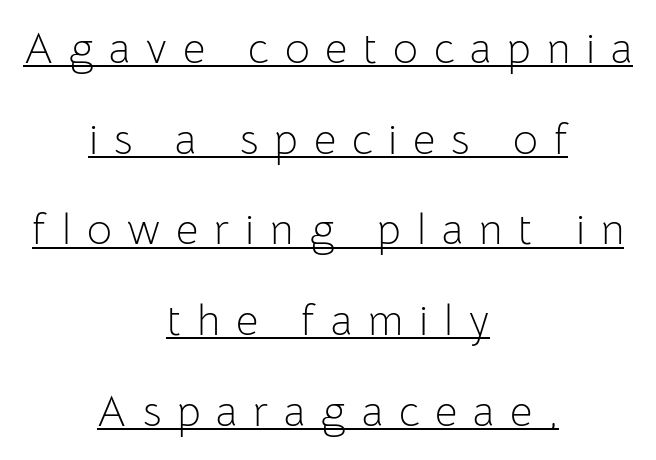
Q: Is the text bold? A: No.
Q: Is the text italic (slanted)? A: No, it is upright.
Q: Is the typeface a serif or a sans-serif typeface? A: Sans-serif.
Q: Is the text underlined? A: Yes.
Q: How is the paragraph aligned? A: Centered.
Q: Is the spacing between letters normal or unusually wide? A: Unusually wide.
Q: Is the spacing between lines tight, normal or loose? A: Loose.
Q: Width (condensed, normal, or wide)? A: Normal.
Q: Stroke contrast? A: Low.
Q: x-height? A: Medium.
Q: Monospaced? A: No.
